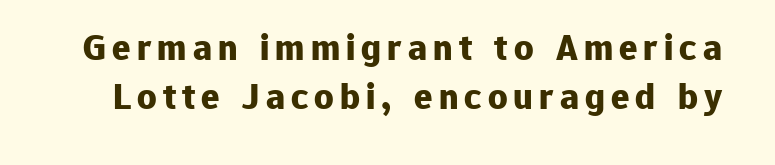
Q: Is the text bold? A: Yes.
Q: Is the text italic (slanted)? A: No, it is upright.
Q: Is the typeface a serif or a sans-serif typeface? A: Sans-serif.
Q: Is the text underlined? A: No.
Q: Is the spacing between lines tight, normal or loose? A: Normal.
Q: Width (condensed, normal, or wide)? A: Normal.
Q: Stroke contrast? A: Low.
Q: x-height? A: Medium.
Q: Monospaced? A: No.
